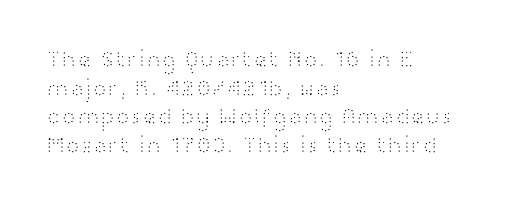
{"italic": "no", "bold": "no", "underline": "no", "align": "left", "line_spacing_ratio": 1.24, "letter_spacing": "normal", "letter_spacing_em": 0.0, "glyph_px": 23}
